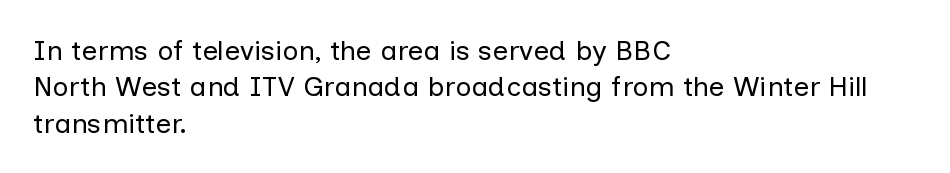
Q: Is the text bold? A: No.
Q: Is the text italic (slanted)? A: No, it is upright.
Q: Is the typeface a serif or a sans-serif typeface? A: Sans-serif.
Q: Is the text underlined? A: No.
Q: How is the paragraph aligned? A: Left-aligned.
Q: Is the spacing between letters normal or unusually wide? A: Normal.
Q: Is the spacing between lines tight, normal or loose? A: Normal.
Q: Width (condensed, normal, or wide)? A: Normal.
Q: Stroke contrast? A: Low.
Q: x-height? A: Medium.
Q: Monospaced? A: No.
